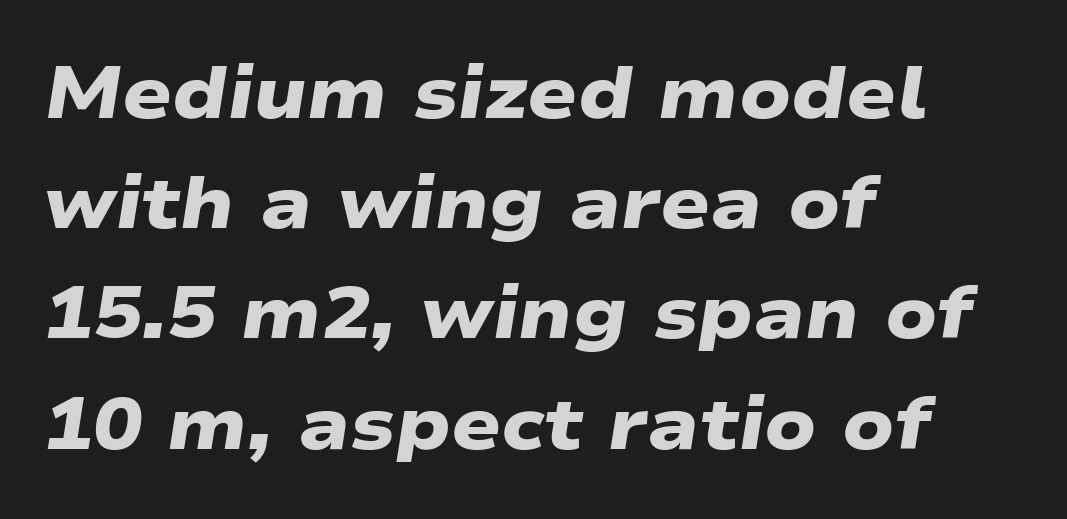
{"serif": "no", "bold": "yes", "weight": "heavy", "width": "wide", "stroke_contrast": "low", "x_height": "medium", "monospaced": "no", "underline": "no", "align": "left", "line_spacing": "normal", "line_spacing_ratio": 1.51, "letter_spacing": "normal", "letter_spacing_em": 0.0, "glyph_px": 73}
